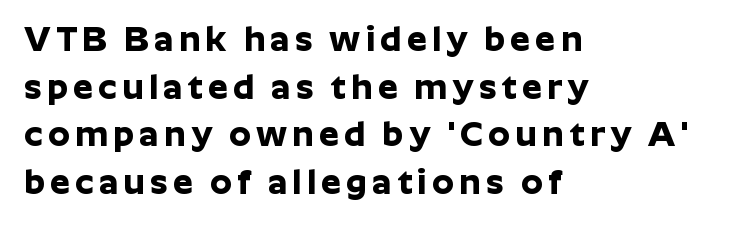
Q: Is the text bold? A: Yes.
Q: Is the text italic (slanted)? A: No, it is upright.
Q: Is the typeface a serif or a sans-serif typeface? A: Sans-serif.
Q: Is the text underlined? A: No.
Q: How is the paragraph aligned? A: Left-aligned.
Q: Is the spacing between lines tight, normal or loose? A: Normal.
Q: Width (condensed, normal, or wide)? A: Normal.
Q: Stroke contrast? A: Low.
Q: x-height? A: Medium.
Q: Monospaced? A: No.
